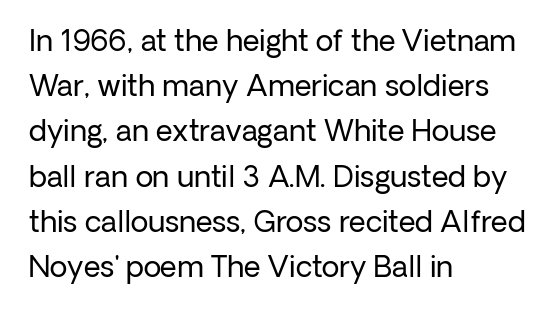
Q: Is the text bold? A: No.
Q: Is the text italic (slanted)? A: No, it is upright.
Q: Is the typeface a serif or a sans-serif typeface? A: Sans-serif.
Q: Is the text underlined? A: No.
Q: How is the paragraph aligned? A: Left-aligned.
Q: Is the spacing between letters normal or unusually wide? A: Normal.
Q: Is the spacing between lines tight, normal or loose? A: Normal.
Q: Width (condensed, normal, or wide)? A: Normal.
Q: Stroke contrast? A: Low.
Q: x-height? A: Medium.
Q: Monospaced? A: No.
